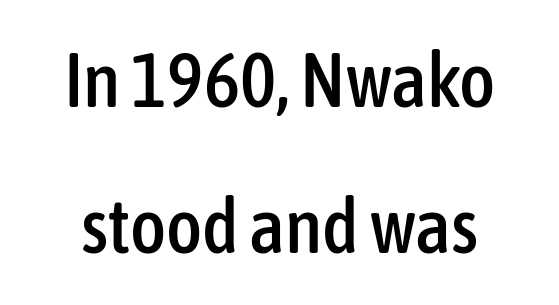
Quick note: not italic, upright. The face used here is proportionally spaced, like ordinary book or web type. What kind of face is this? One without serifs — a sans. The rendering keeps characters at their native spacing. Clear beneath every line of the passage.
